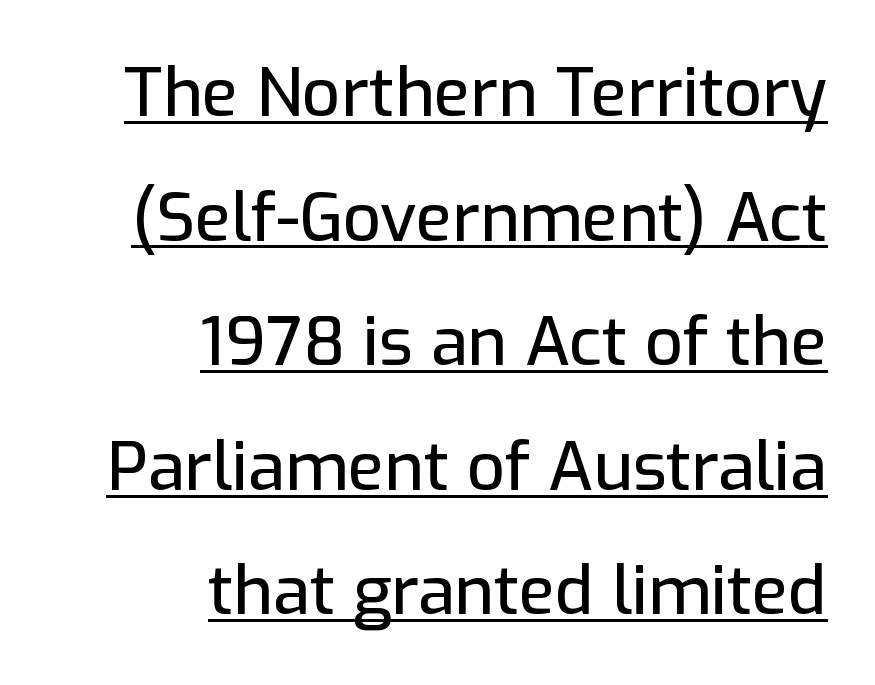
{"serif": "no", "italic": "no", "width": "normal", "stroke_contrast": "low", "x_height": "medium", "monospaced": "no", "underline": "yes", "align": "right", "line_spacing_ratio": 1.86, "letter_spacing": "normal", "letter_spacing_em": 0.0, "glyph_px": 67}
